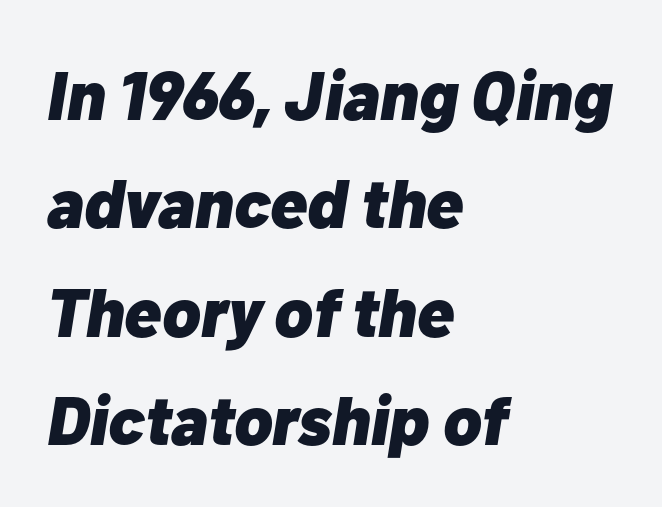
Nothing unusual about the tracking: characters are spaced as the font intends. Typeset ragged right — the left edge is the straight one. Varying glyph widths throughout — classic text-font behaviour. Heft: maximum for text — a bold. Notice how descenders clear the ascenders below comfortably — that's standard leading. There's an unmistakable incline to the writing here.
